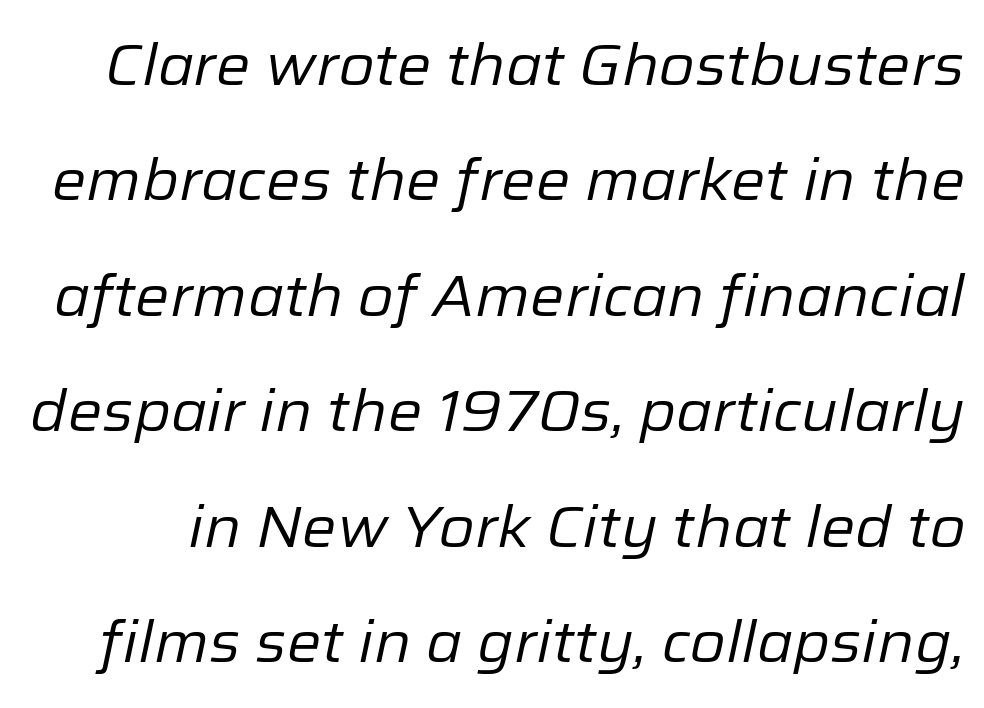
The image shows 58 px regular-weight type, italic (leaning right); set loose line spacing (1.99x), normal letter spacing, not underlined; low stroke contrast and a medium x-height.
